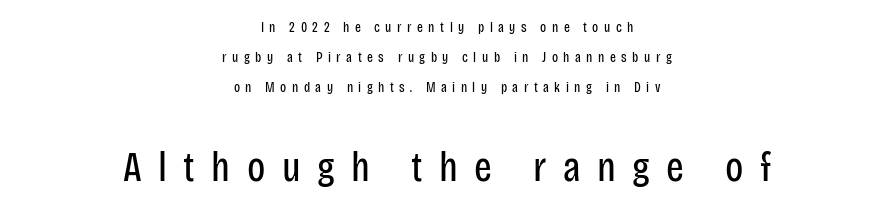
{"serif": "no", "italic": "no", "bold": "no", "weight": "regular", "width": "condensed", "stroke_contrast": "low", "x_height": "large", "monospaced": "no", "underline": "no", "align": "center", "line_spacing": "loose", "line_spacing_ratio": 2.13, "letter_spacing": "wide", "letter_spacing_em": 0.39, "larger_block": "second", "size_ratio": 3.0, "glyph_px": 42}
